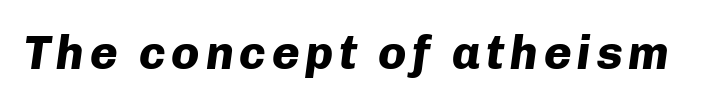
{"italic": "yes", "lean": "right", "slant_degrees": 8, "bold": "yes", "weight": "heavy", "width": "normal", "stroke_contrast": "low", "x_height": "medium", "monospaced": "no", "underline": "no", "glyph_px": 47}
